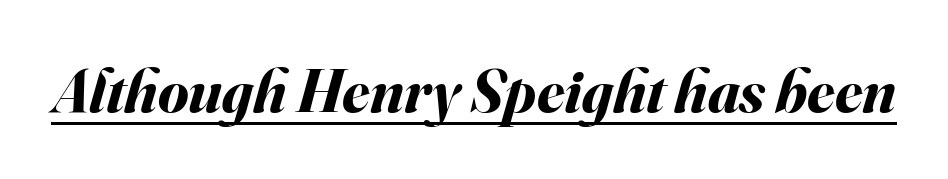
Q: Is the text bold? A: Yes.
Q: Is the text italic (slanted)? A: Yes, it leans right by about 16 degrees.
Q: Is the text underlined? A: Yes.
Q: Is the spacing between letters normal or unusually wide? A: Normal.
Q: Width (condensed, normal, or wide)? A: Normal.
Q: Stroke contrast? A: Medium.
Q: x-height? A: Small.
Q: Monospaced? A: No.
